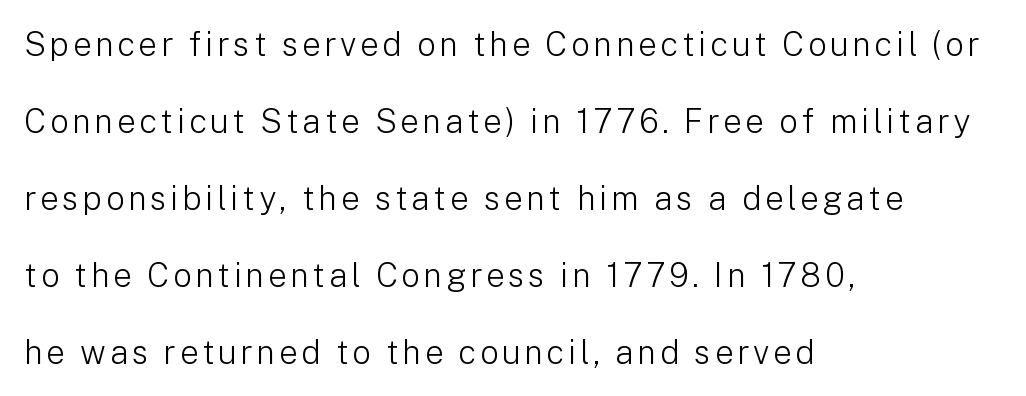
{"serif": "no", "italic": "no", "bold": "no", "weight": "light", "width": "normal", "stroke_contrast": "low", "x_height": "medium", "monospaced": "no", "underline": "no", "align": "left", "line_spacing": "loose", "line_spacing_ratio": 2.33, "glyph_px": 33}
